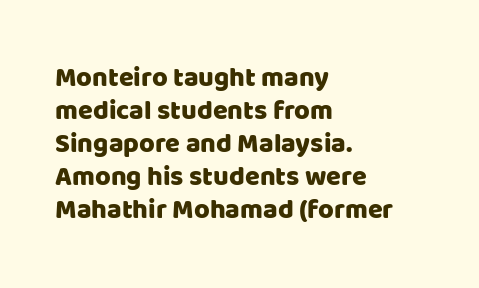
{"italic": "no", "underline": "no", "align": "left", "line_spacing_ratio": 1.22, "letter_spacing": "normal", "letter_spacing_em": 0.0, "glyph_px": 27}
